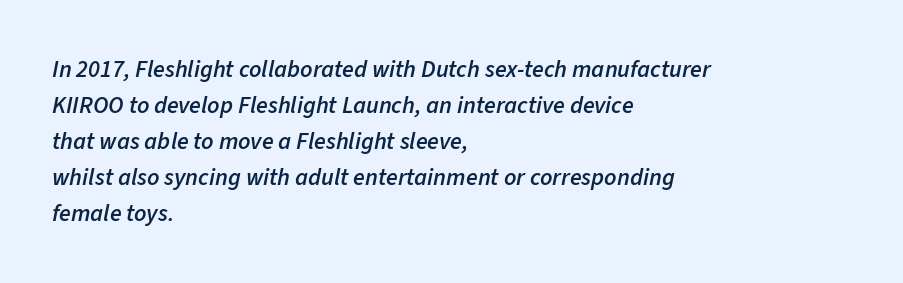
The typesetting leans somewhat heavy: a semibold. Check the space under the baseline: it is left empty. Caption: standard tracking, unaltered. The paragraph has a hard left edge and a soft right edge. The rendering applies a slant to the glyphs.
